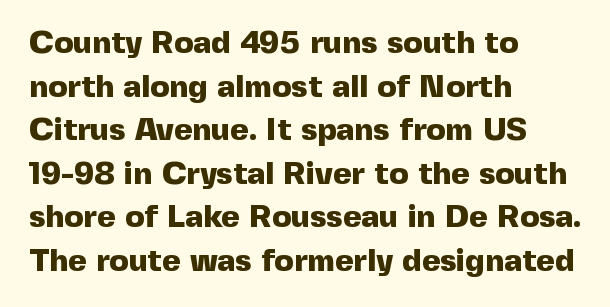
{"serif": "no", "italic": "no", "bold": "yes", "weight": "heavy", "width": "normal", "x_height": "medium", "monospaced": "no", "underline": "no", "align": "left", "line_spacing": "normal", "line_spacing_ratio": 1.36, "letter_spacing": "normal", "letter_spacing_em": 0.0, "glyph_px": 32}
